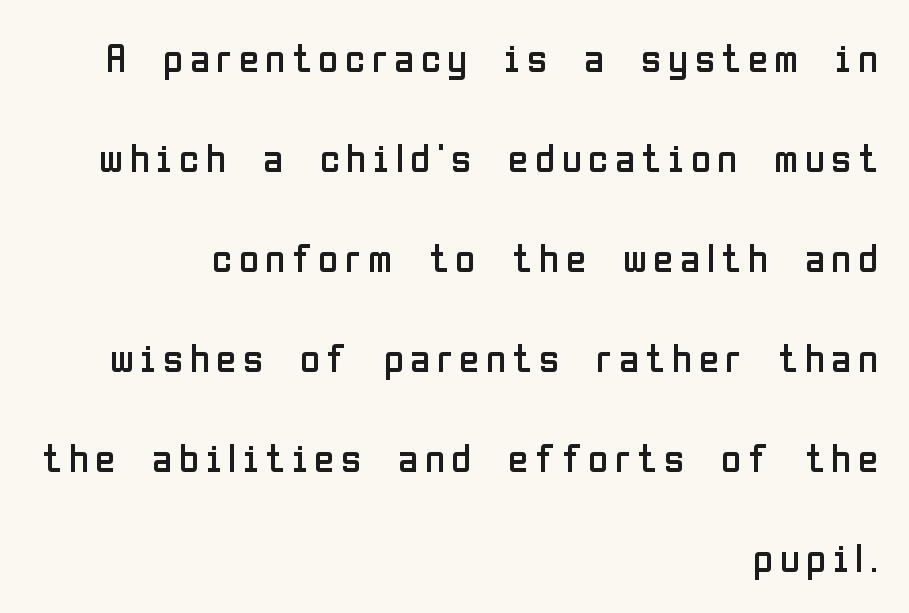
Proportional: the letters do not fall into vertical columns. Underlining? Definitely not there. A roman cut, with each character standing at attention. This rendering uses right alignment, leaving the left contour irregular. This block would shrink considerably if given ordinary leading; it's expanded now. The letterforms sit at book weight or below.
